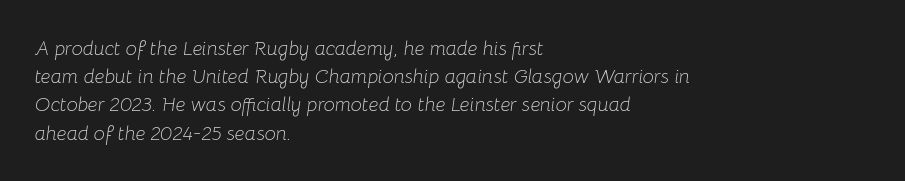
The image shows 20 px text type, italic (leaning right); set left-aligned, normal line spacing (1.41x), normal letter spacing, not underlined.
